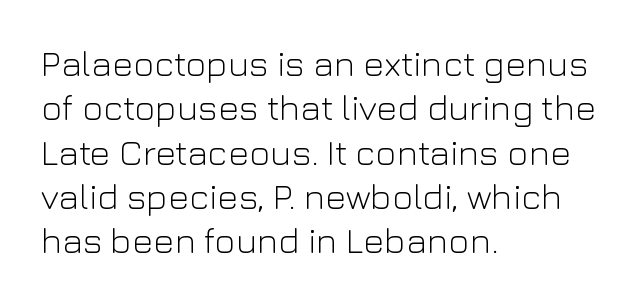
Caption: standard tracking, unaltered. The words here are not underlined. Weight class: somewhere from thin through regular. Line starts are locked; line ends wander. The glyphs in this specimen are sans serif. You could not count columns in this text — the font is proportionally spaced.
